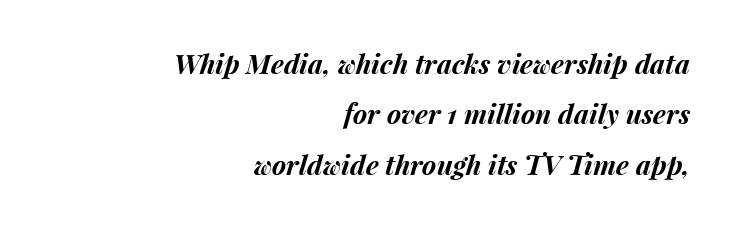
The image shows 27 px bold type, italic (leaning right); set right-aligned, line spacing 1.87x, normal letter spacing, not underlined.
